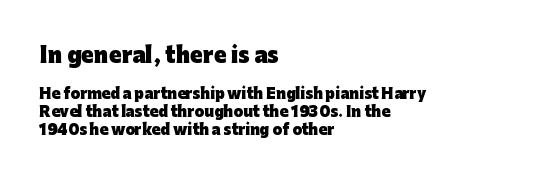
The image shows 21 px bold type, upright; set left-aligned, normal line spacing (1.28x), normal letter spacing, not underlined; the first (top) block is 1.5x larger.
